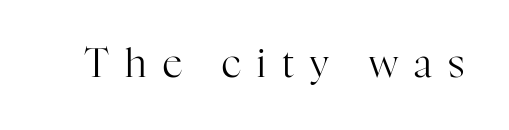
The image shows 39 px regular-weight serif type, upright; set unusually wide letter spacing (+0.41 em), not underlined; high stroke contrast and a medium x-height.
